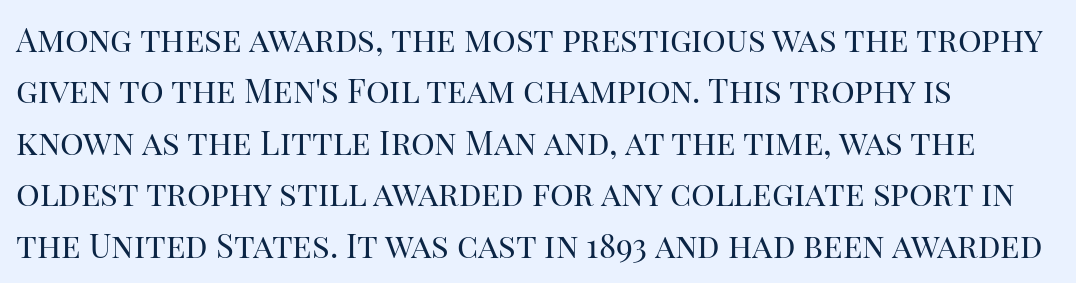
The image shows 33 px regular-weight serif type, upright; set left-aligned, normal line spacing (1.56x), normal letter spacing, not underlined; high stroke contrast and a large x-height.
